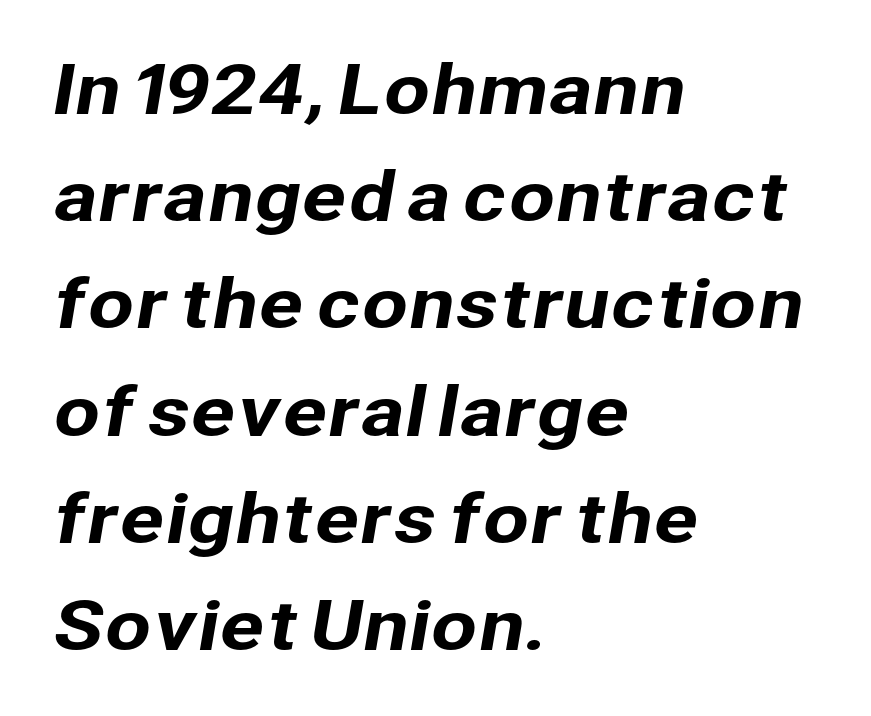
The image shows 67 px sans-serif type; set left-aligned, normal line spacing (1.6x), normal letter spacing, not underlined; low stroke contrast and a medium x-height.
